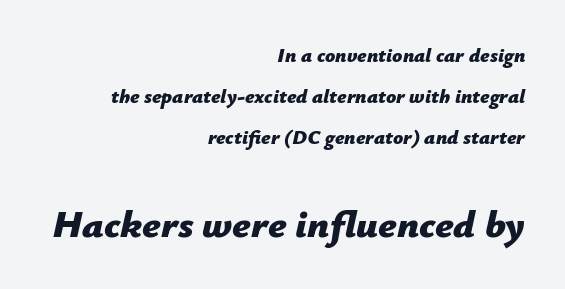
Q: Is the text bold? A: Yes.
Q: Is the text italic (slanted)? A: Yes, it leans right by about 12 degrees.
Q: Is the text underlined? A: No.
Q: How is the paragraph aligned? A: Right-aligned.
Q: Is the spacing between letters normal or unusually wide? A: Normal.
Q: Is the spacing between lines tight, normal or loose? A: Loose.
Q: Which block of text is set in a larger size, the first (top) or the second (bottom)? A: The second (bottom) one.
Q: Width (condensed, normal, or wide)? A: Normal.
Q: Stroke contrast? A: Low.
Q: x-height? A: Medium.
Q: Monospaced? A: No.
